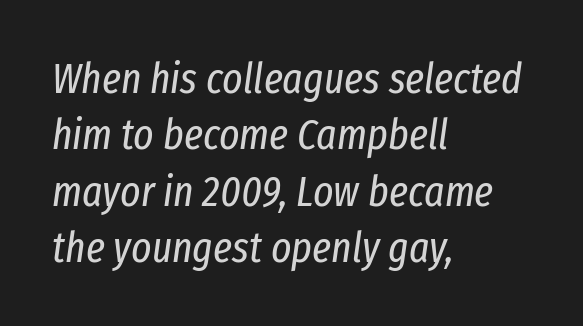
Q: Is the text bold? A: No.
Q: Is the text italic (slanted)? A: Yes, it leans right by about 8 degrees.
Q: Is the text underlined? A: No.
Q: How is the paragraph aligned? A: Left-aligned.
Q: Is the spacing between letters normal or unusually wide? A: Normal.
Q: Is the spacing between lines tight, normal or loose? A: Normal.
Q: Width (condensed, normal, or wide)? A: Condensed.
Q: Stroke contrast? A: Low.
Q: x-height? A: Medium.
Q: Monospaced? A: No.
